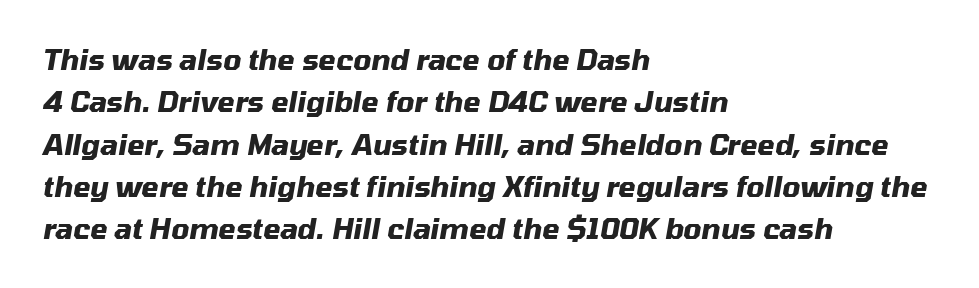
The image shows 28 px heavy type, italic (leaning right); set left-aligned, normal line spacing (1.51x), normal letter spacing, not underlined; medium stroke contrast and a medium x-height.
